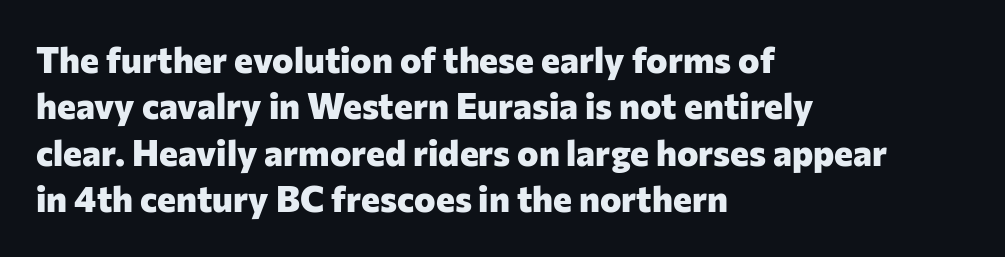
{"serif": "no", "italic": "no", "bold": "yes", "weight": "heavy", "width": "normal", "stroke_contrast": "low", "x_height": "medium", "monospaced": "no", "underline": "no", "align": "left", "line_spacing": "normal", "line_spacing_ratio": 1.29, "letter_spacing": "normal", "letter_spacing_em": 0.0, "glyph_px": 36}
